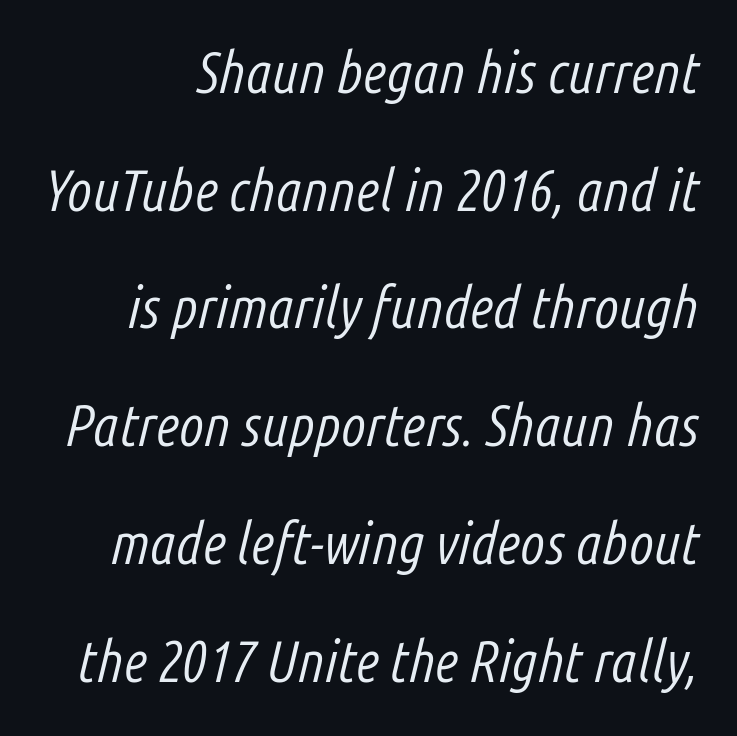
{"italic": "yes", "lean": "right", "slant_degrees": 14, "bold": "no", "weight": "light", "width": "condensed", "stroke_contrast": "low", "x_height": "medium", "monospaced": "no", "underline": "no", "line_spacing": "loose", "line_spacing_ratio": 2.03, "letter_spacing": "normal", "letter_spacing_em": 0.0, "glyph_px": 58}
